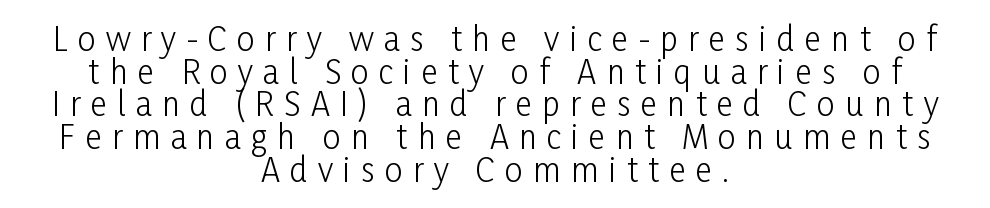
{"serif": "no", "italic": "no", "bold": "no", "weight": "light", "width": "condensed", "stroke_contrast": "low", "x_height": "medium", "monospaced": "no", "underline": "no", "align": "center", "line_spacing": "tight", "line_spacing_ratio": 1.02, "letter_spacing": "wide", "letter_spacing_em": 0.32, "glyph_px": 32}
